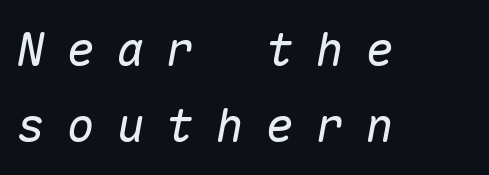
The image shows 47 px text type, italic (leaning right), monospaced; set left-aligned, normal line spacing (1.61x), unusually wide letter spacing (+0.46 em), not underlined; medium stroke contrast and a medium x-height.
